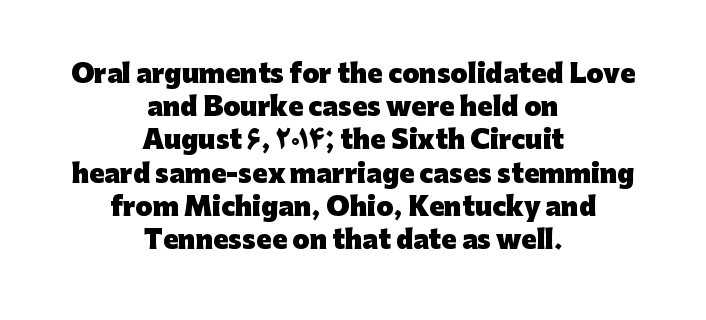
Q: Is the text bold? A: Yes.
Q: Is the text italic (slanted)? A: No, it is upright.
Q: Is the text underlined? A: No.
Q: How is the paragraph aligned? A: Centered.
Q: Is the spacing between letters normal or unusually wide? A: Normal.
Q: Is the spacing between lines tight, normal or loose? A: Normal.
